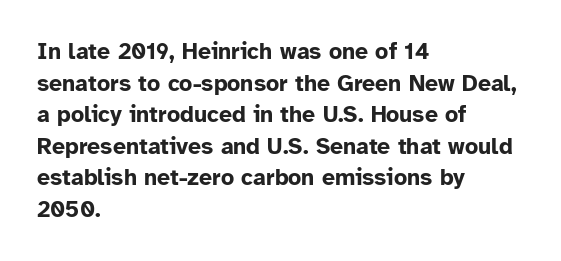
Q: Is the text bold? A: Yes.
Q: Is the text italic (slanted)? A: No, it is upright.
Q: Is the text underlined? A: No.
Q: How is the paragraph aligned? A: Left-aligned.
Q: Is the spacing between letters normal or unusually wide? A: Normal.
Q: Is the spacing between lines tight, normal or loose? A: Normal.
